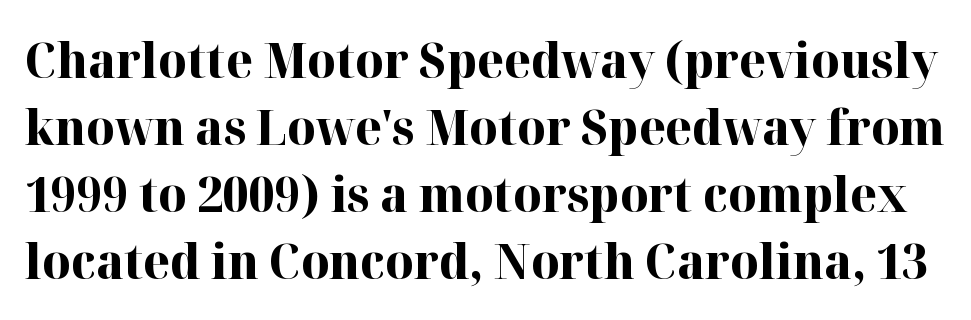
Q: Is the text bold? A: Yes.
Q: Is the text italic (slanted)? A: No, it is upright.
Q: Is the typeface a serif or a sans-serif typeface? A: Serif.
Q: Is the text underlined? A: No.
Q: Is the spacing between letters normal or unusually wide? A: Normal.
Q: Is the spacing between lines tight, normal or loose? A: Normal.
Q: Width (condensed, normal, or wide)? A: Normal.
Q: Stroke contrast? A: High.
Q: x-height? A: Medium.
Q: Monospaced? A: No.
